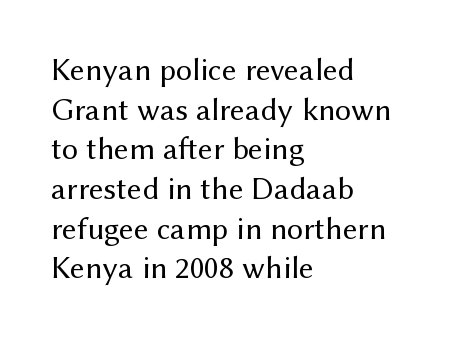
{"serif": "no", "italic": "no", "bold": "no", "weight": "regular", "width": "normal", "stroke_contrast": "medium", "x_height": "medium", "monospaced": "no", "underline": "no", "align": "left", "line_spacing_ratio": 1.24, "letter_spacing": "normal", "letter_spacing_em": 0.0, "glyph_px": 32}
